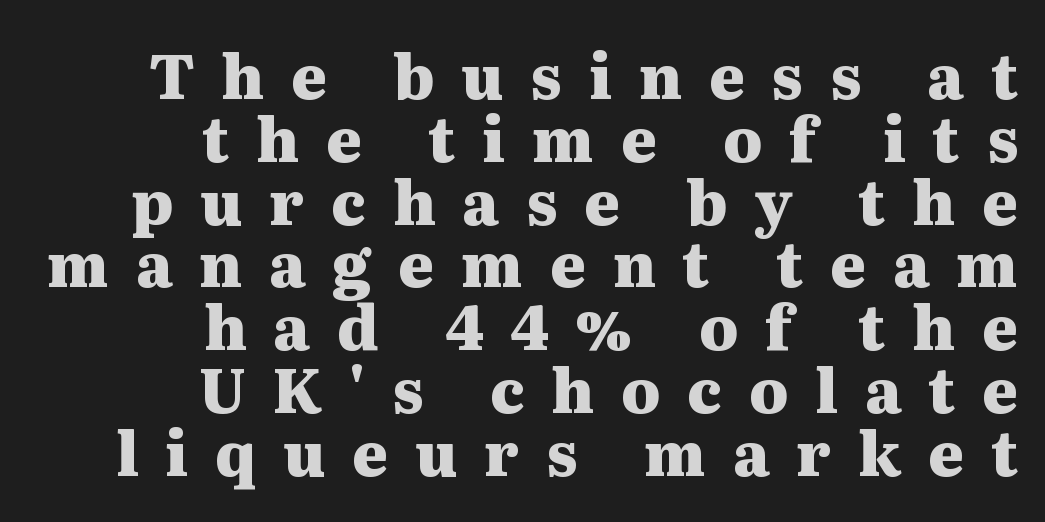
The image shows 61 px heavy, wide serif type, upright; set right-aligned, tight line spacing (1.03x), unusually wide letter spacing (+0.44 em), not underlined; medium stroke contrast and a medium x-height.
